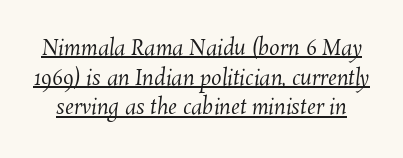
The image shows 21 px text type; set normal line spacing (1.41x), normal letter spacing, underlined.
